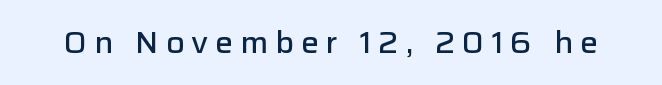
Descenders hang freely into open space. Stroke thickness is moderately raised; the sample reads as semibold. The lettering stays uniformly vertical, giving the passage a roman look. A typesetter would call this proportional, since set widths differ per character.
